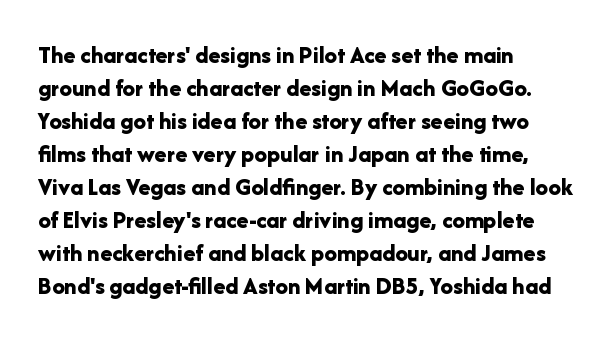
Q: Is the text bold? A: Yes.
Q: Is the text italic (slanted)? A: No, it is upright.
Q: Is the text underlined? A: No.
Q: How is the paragraph aligned? A: Left-aligned.
Q: Is the spacing between letters normal or unusually wide? A: Normal.
Q: Is the spacing between lines tight, normal or loose? A: Normal.
